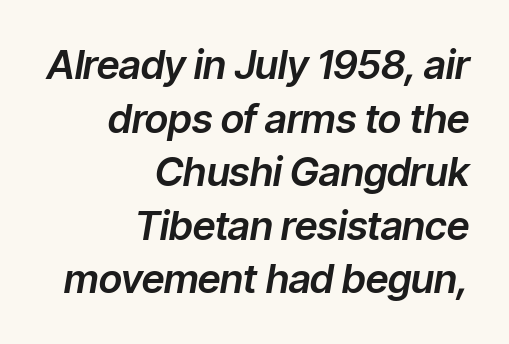
A typesetter would mark this as italic. The face used here is rendered with its standard letterfit. The typesetter chose a ragged-left arrangement here. Proportional: the letters do not fall into vertical columns.
